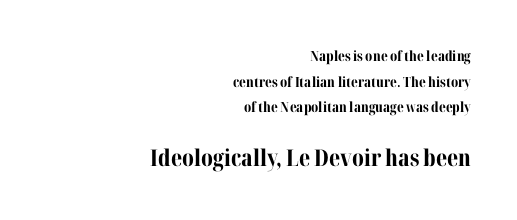
The image shows 23 px bold type, upright; set right-aligned, line spacing 1.83x, normal letter spacing, not underlined; the second (bottom) block is 1.64x larger.
